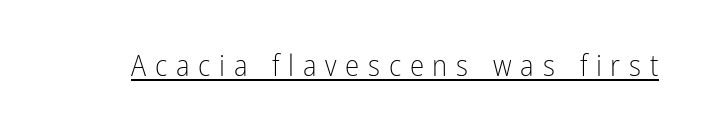
{"serif": "no", "italic": "no", "bold": "no", "weight": "light", "width": "condensed", "stroke_contrast": "low", "x_height": "medium", "monospaced": "no", "underline": "yes", "letter_spacing": "wide", "letter_spacing_em": 0.3, "glyph_px": 29}
